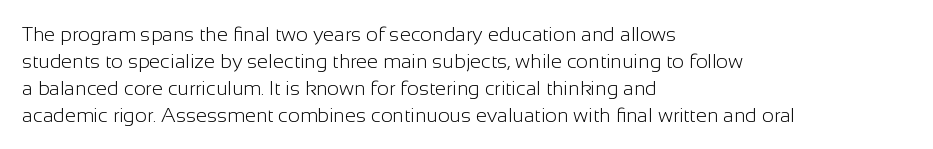
{"italic": "no", "bold": "no", "underline": "no", "align": "left", "line_spacing": "normal", "line_spacing_ratio": 1.35, "letter_spacing": "normal", "letter_spacing_em": 0.0, "glyph_px": 20}
